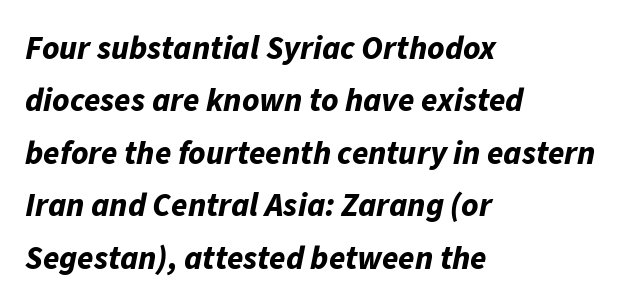
Pretty heavy lettering here — definitely bold. Slant detected: the letters are inclined. Is the block centered? No — it sits flush against the left margin. The space beneath each line is pristine and unruled. Compared with typical body copy, the letter spacing here is the same. A typesetter would call this proportional, since set widths differ per character.
